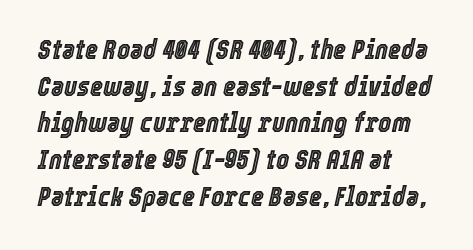
The image shows 28 px condensed type, italic (leaning right); set left-aligned, normal line spacing (1.31x), normal letter spacing, not underlined; a medium x-height.
